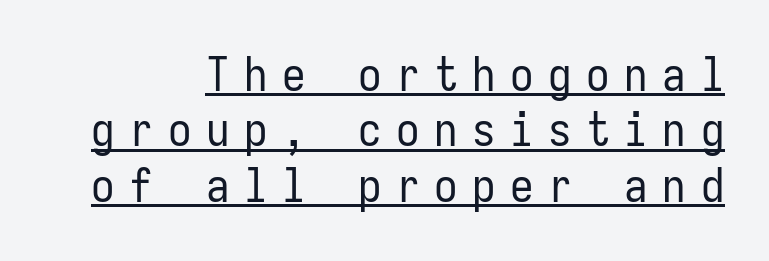
Q: Is the text bold? A: No.
Q: Is the text italic (slanted)? A: No, it is upright.
Q: Is the typeface a serif or a sans-serif typeface? A: Sans-serif.
Q: Is the text underlined? A: Yes.
Q: Is the spacing between letters normal or unusually wide? A: Unusually wide.
Q: Width (condensed, normal, or wide)? A: Condensed.
Q: Stroke contrast? A: Low.
Q: x-height? A: Medium.
Q: Monospaced? A: Yes.
